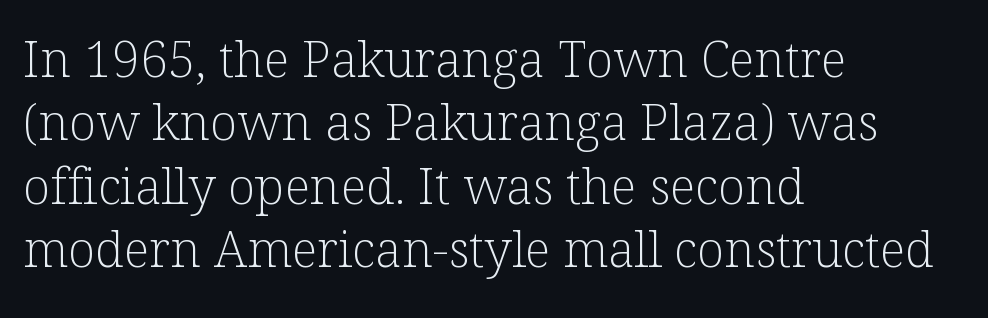
Q: Is the text bold? A: No.
Q: Is the text italic (slanted)? A: No, it is upright.
Q: Is the typeface a serif or a sans-serif typeface? A: Serif.
Q: Is the text underlined? A: No.
Q: How is the paragraph aligned? A: Left-aligned.
Q: Is the spacing between letters normal or unusually wide? A: Normal.
Q: Is the spacing between lines tight, normal or loose? A: Normal.
Q: Width (condensed, normal, or wide)? A: Normal.
Q: Stroke contrast? A: Low.
Q: x-height? A: Medium.
Q: Monospaced? A: No.
